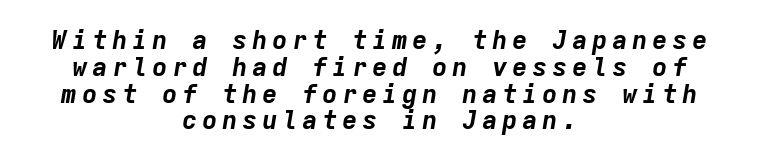
Rule under the text: the space is simply empty. The paragraph shown floats in the horizontal middle. Typesetter's note: full bold, strokes at maximum text heaviness. Successive baselines arrive quickly, one right under another. Posture: slanted.
